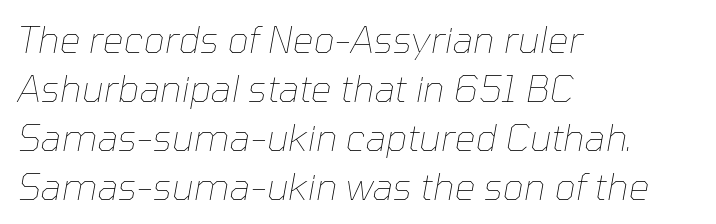
Q: Is the text bold? A: No.
Q: Is the text italic (slanted)? A: Yes, it leans right by about 10 degrees.
Q: Is the text underlined? A: No.
Q: How is the paragraph aligned? A: Left-aligned.
Q: Is the spacing between letters normal or unusually wide? A: Normal.
Q: Is the spacing between lines tight, normal or loose? A: Normal.
Q: Width (condensed, normal, or wide)? A: Normal.
Q: Stroke contrast? A: Low.
Q: x-height? A: Medium.
Q: Monospaced? A: No.
